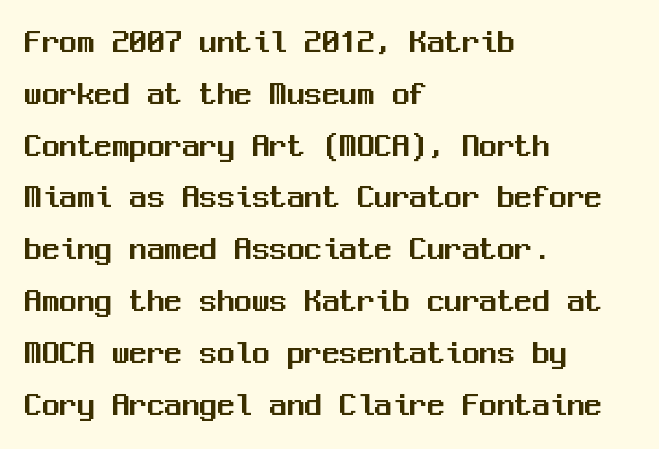
The image shows 35 px sans-serif type, upright, monospaced; set left-aligned, normal line spacing (1.48x), normal letter spacing, not underlined; medium stroke contrast and a medium x-height.
